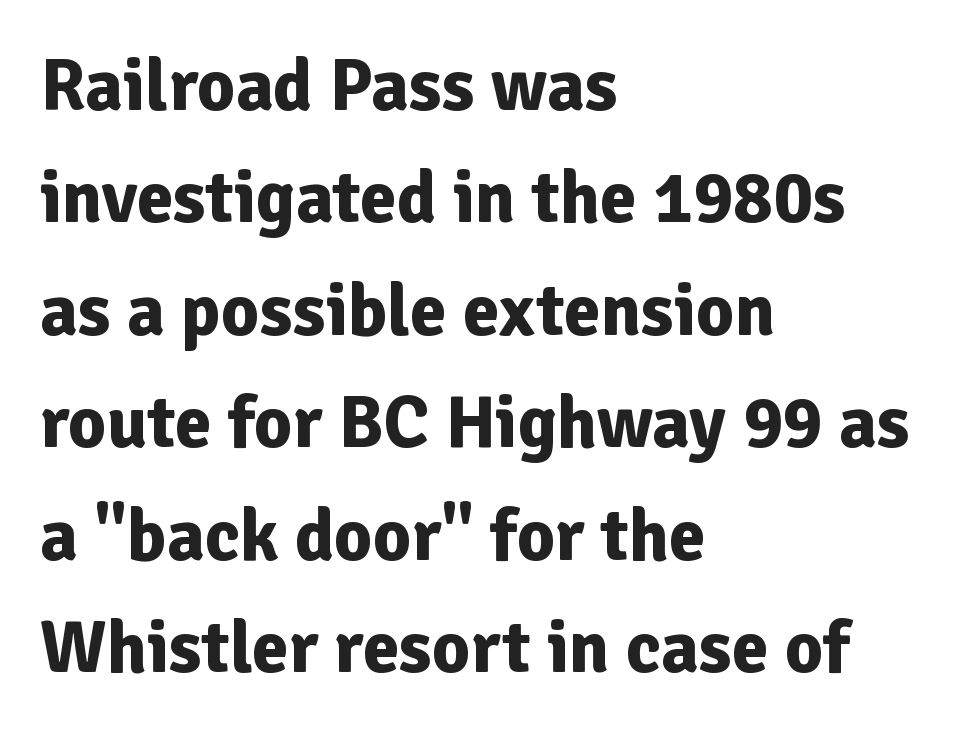
The image shows 74 px bold sans-serif type, upright; set left-aligned, normal line spacing (1.52x), normal letter spacing, not underlined; low stroke contrast and a medium x-height.
